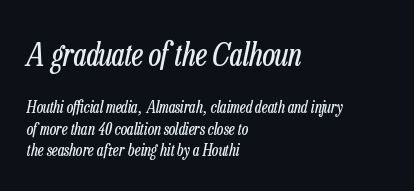
Heft: none added — not bold. This block has exactly the height ordinary leading produces. Varying glyph widths throughout — classic text-font behaviour. Every row of glyphs begins at an identical x-position on the left. The designer gave the opening block more size than the closing block. Rendered with sloped, italic letterforms.
